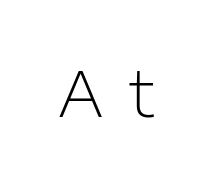
The image shows 62 px light sans-serif type, upright; set unusually wide letter spacing (+0.41 em), not underlined; low stroke contrast and a medium x-height.
